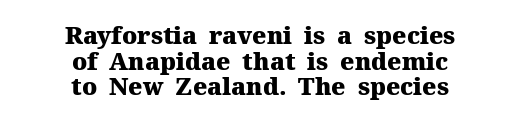
Q: Is the text bold? A: Yes.
Q: Is the text italic (slanted)? A: No, it is upright.
Q: Is the text underlined? A: No.
Q: How is the paragraph aligned? A: Centered.
Q: Is the spacing between letters normal or unusually wide? A: Normal.
Q: Is the spacing between lines tight, normal or loose? A: Tight.
